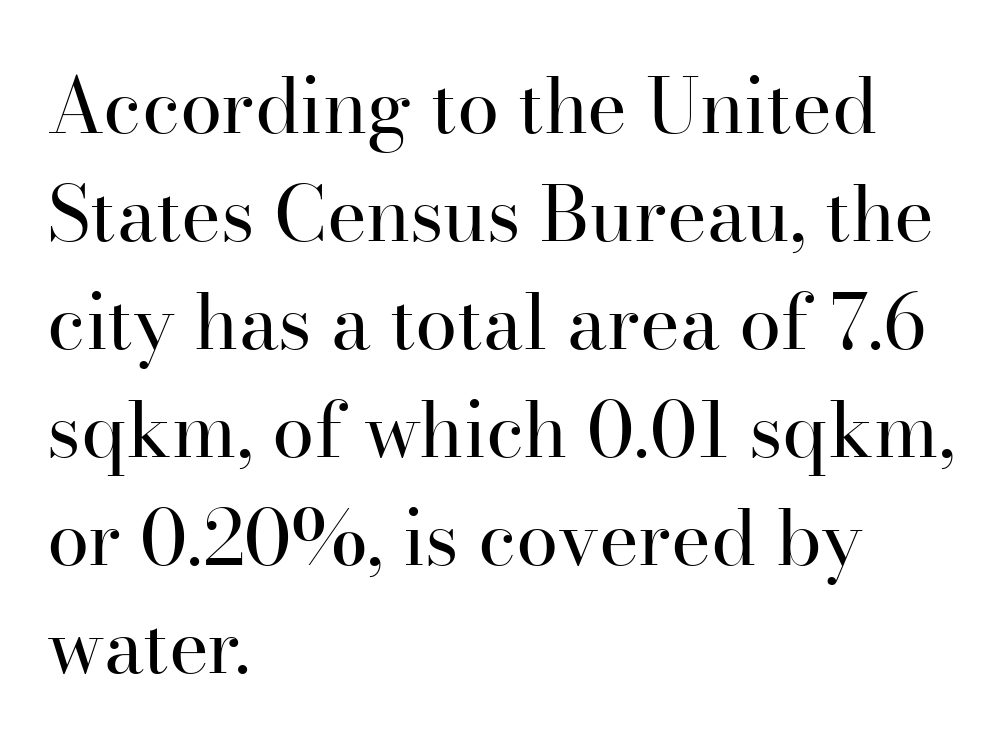
The passage shown stacks its lines at a standard gap. Typographically, this falls in the serif category. Check under the words: just untouched page. The letters advance in unequal steps, a hallmark of proportional type.
